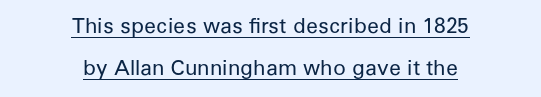
The glyphs are accompanied by a horizontal stroke just below them. These lines are centered, leaving both edges ragged. Vertical spacing — loose. Posture: vertical. Stroke mass is kept to a normal reading level or below.
